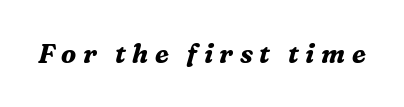
Does extra space separate the letters? Yes, quite a lot of it. How heavy is the stroke? Heavy — this is a bold. Has an underline been added? It has not. Slanted lettering throughout.
